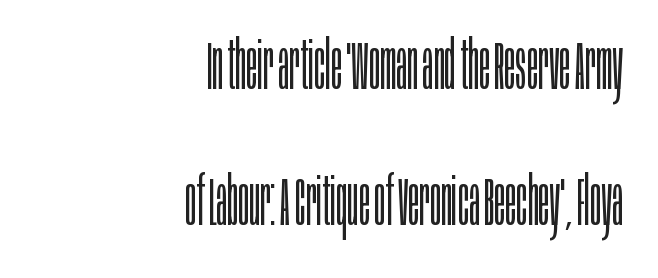
{"serif": "no", "italic": "no", "bold": "no", "weight": "light", "width": "condensed", "stroke_contrast": "low", "x_height": "large", "monospaced": "no", "underline": "no", "align": "right", "line_spacing": "loose", "line_spacing_ratio": 2.03, "letter_spacing": "normal", "letter_spacing_em": 0.0, "glyph_px": 67}
